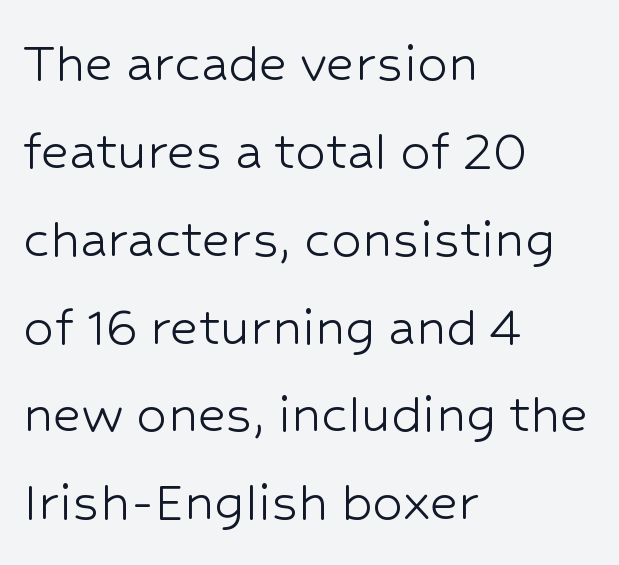
Q: Is the text bold? A: No.
Q: Is the text italic (slanted)? A: No, it is upright.
Q: Is the typeface a serif or a sans-serif typeface? A: Sans-serif.
Q: Is the text underlined? A: No.
Q: How is the paragraph aligned? A: Left-aligned.
Q: Is the spacing between letters normal or unusually wide? A: Normal.
Q: Is the spacing between lines tight, normal or loose? A: Normal.
Q: Width (condensed, normal, or wide)? A: Normal.
Q: Stroke contrast? A: Low.
Q: x-height? A: Medium.
Q: Monospaced? A: No.
